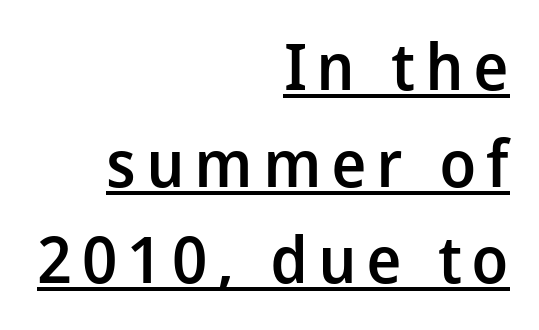
The rendering uses a semibold face; strokes are thickened but not to full bold. Nope, not italic — everything's standing straight. Underlining? Definitely there. Is this a fixed-width face? No — the glyphs have proportional, varying widths. The letters carry no serifs — their stems end cleanly without finishing strokes.
